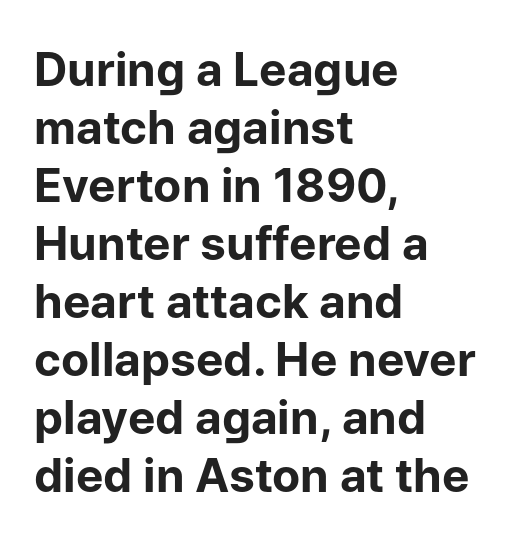
{"serif": "no", "italic": "no", "bold": "yes", "weight": "bold", "width": "normal", "stroke_contrast": "low", "x_height": "medium", "monospaced": "no", "underline": "no", "align": "left", "line_spacing": "normal", "line_spacing_ratio": 1.26, "letter_spacing": "normal", "letter_spacing_em": 0.0, "glyph_px": 46}
